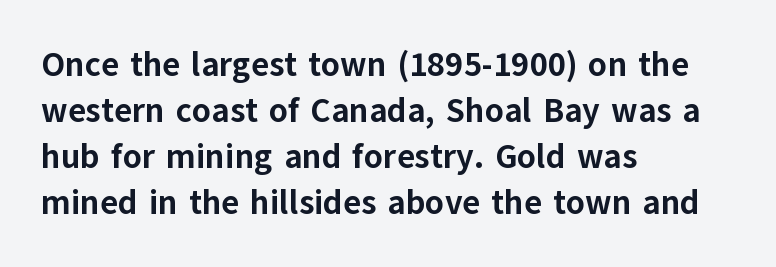
The font family rendered here belongs to the sans-serif group. Rendered with straight, roman letterforms. The face used here is proportionally spaced, like ordinary book or web type. If you measured baseline to baseline, you'd find a middling distance. Underline: absent. Every letter is thick-stroked: bold, no question.
